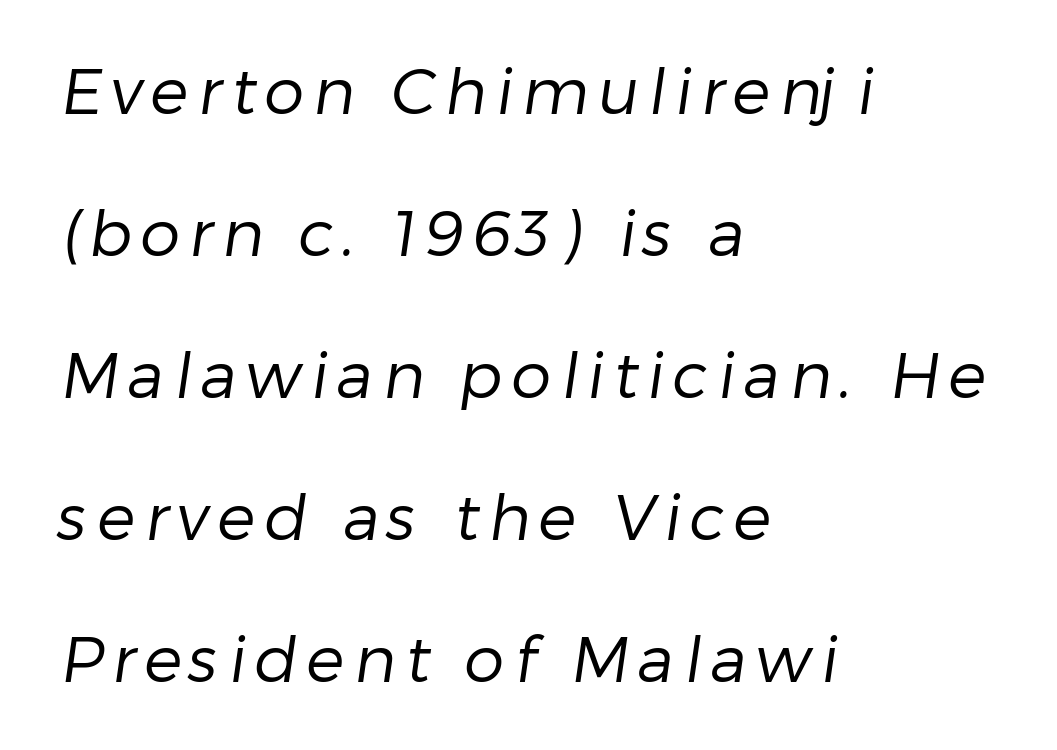
The image shows 64 px regular-weight sans-serif type; set left-aligned, loose line spacing (2.22x), not underlined; low stroke contrast and a medium x-height.
